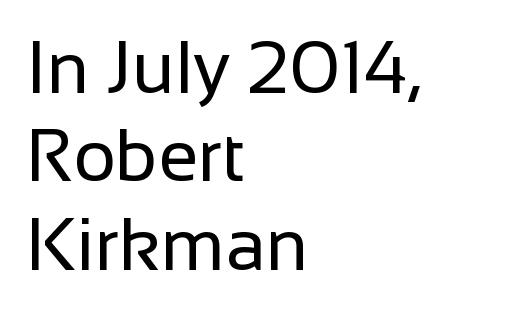
{"serif": "no", "italic": "no", "bold": "no", "weight": "regular", "width": "normal", "stroke_contrast": "low", "x_height": "medium", "monospaced": "no", "underline": "no", "align": "left", "line_spacing_ratio": 1.21, "letter_spacing": "normal", "letter_spacing_em": 0.0, "glyph_px": 73}
